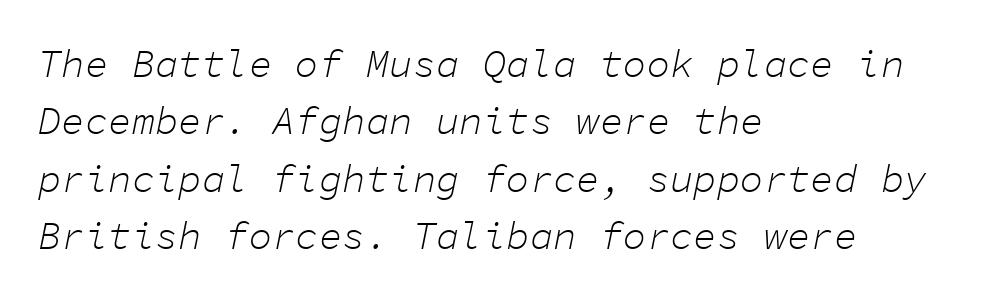
{"italic": "yes", "lean": "right", "slant_degrees": 11, "bold": "no", "weight": "light", "width": "normal", "stroke_contrast": "low", "x_height": "medium", "monospaced": "yes", "underline": "no", "align": "left", "line_spacing": "normal", "line_spacing_ratio": 1.47, "letter_spacing": "normal", "letter_spacing_em": 0.0, "glyph_px": 39}
